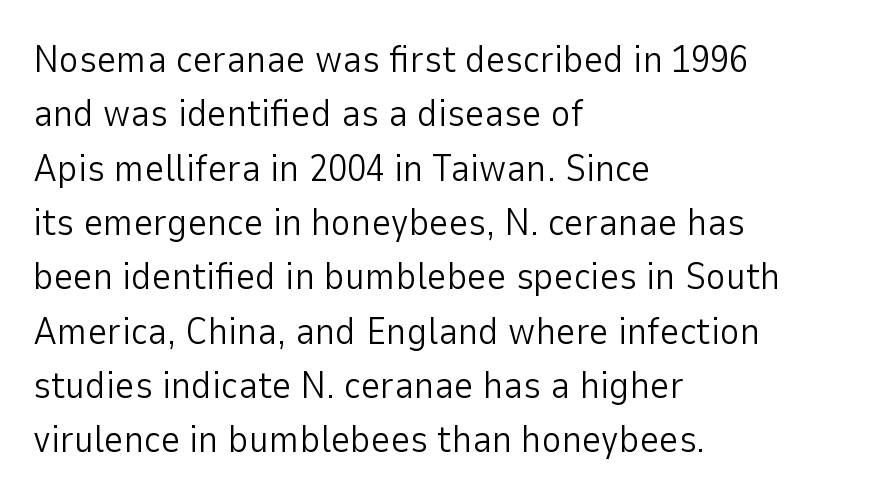
{"serif": "no", "italic": "no", "bold": "no", "weight": "light", "width": "normal", "stroke_contrast": "low", "x_height": "medium", "monospaced": "no", "underline": "no", "align": "left", "line_spacing": "normal", "line_spacing_ratio": 1.43, "letter_spacing": "normal", "letter_spacing_em": 0.0, "glyph_px": 38}
